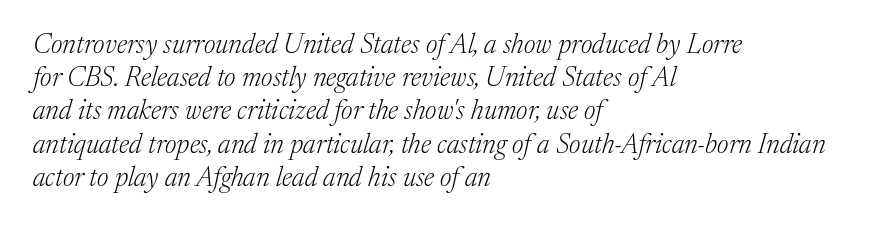
The image shows 27 px text type, italic (leaning right); set left-aligned, line spacing 1.23x, normal letter spacing, not underlined.
